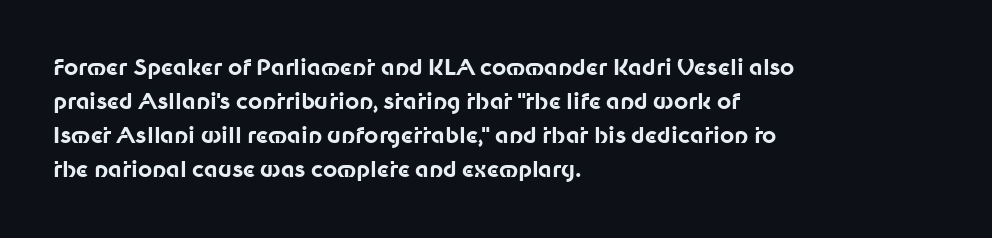
The image shows 22 px bold type, upright; set left-aligned, normal line spacing (1.55x), normal letter spacing, not underlined.
